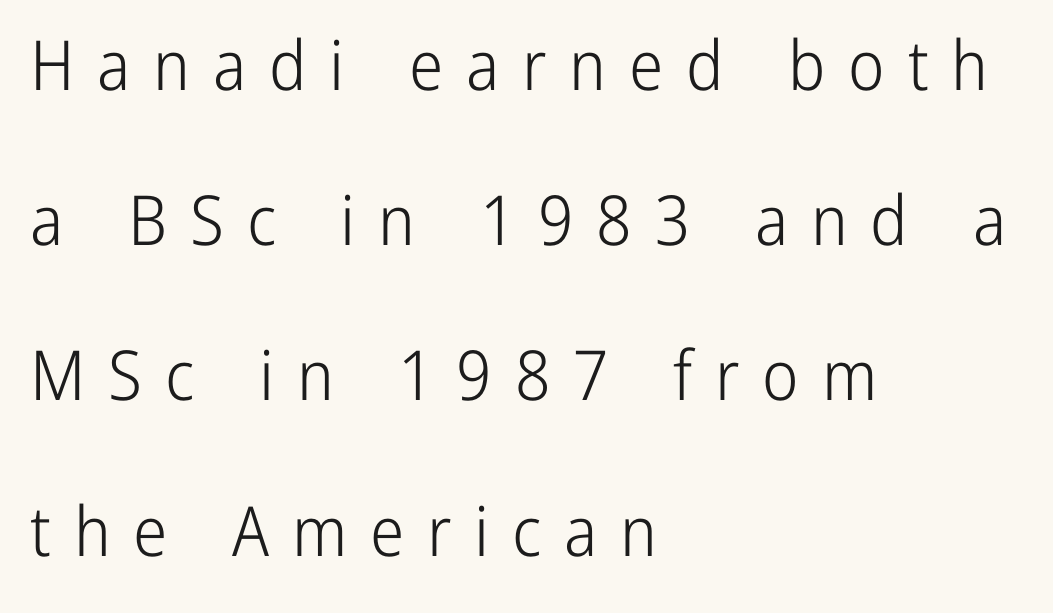
Q: Is the text bold? A: No.
Q: Is the text italic (slanted)? A: No, it is upright.
Q: Is the typeface a serif or a sans-serif typeface? A: Sans-serif.
Q: Is the text underlined? A: No.
Q: How is the paragraph aligned? A: Left-aligned.
Q: Is the spacing between letters normal or unusually wide? A: Unusually wide.
Q: Is the spacing between lines tight, normal or loose? A: Loose.
Q: Width (condensed, normal, or wide)? A: Condensed.
Q: Stroke contrast? A: Low.
Q: x-height? A: Medium.
Q: Monospaced? A: No.
